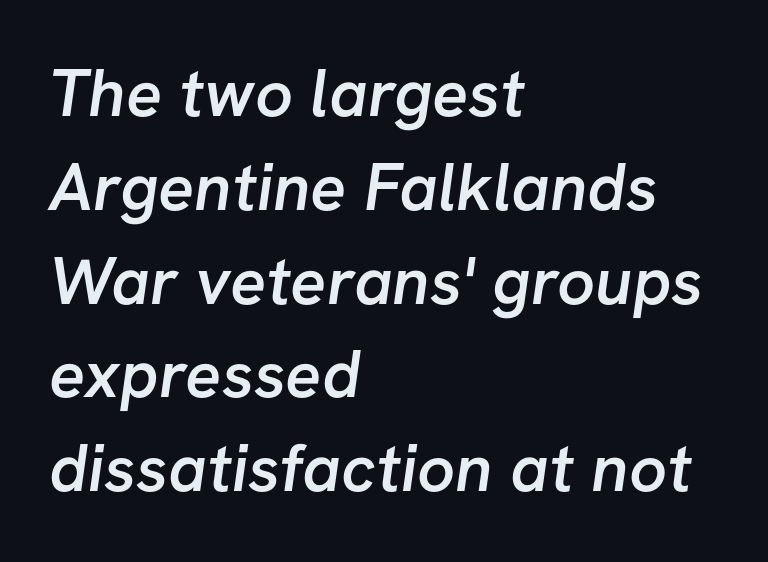
Do the characters align in a grid? No, the font is proportional. Glance below the letters and you will spot only blank space. Caption: standard tracking, unaltered. The compositor pushed each line to the left boundary. The letters are semibold — heavier than regular but short of a full bold.
